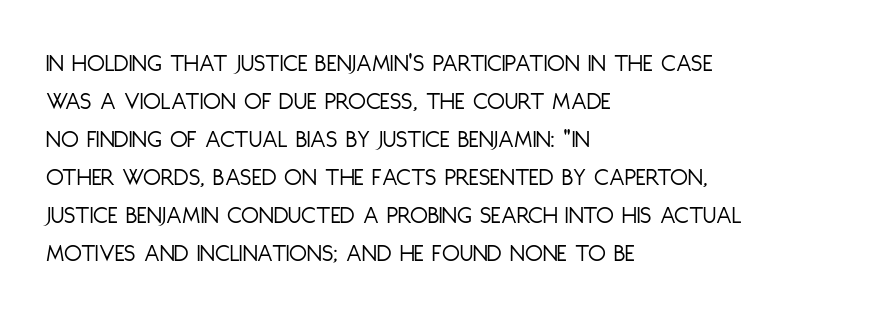
Q: Is the text bold? A: No.
Q: Is the text italic (slanted)? A: No, it is upright.
Q: Is the text underlined? A: No.
Q: How is the paragraph aligned? A: Left-aligned.
Q: Is the spacing between letters normal or unusually wide? A: Normal.
Q: Is the spacing between lines tight, normal or loose? A: Normal.
